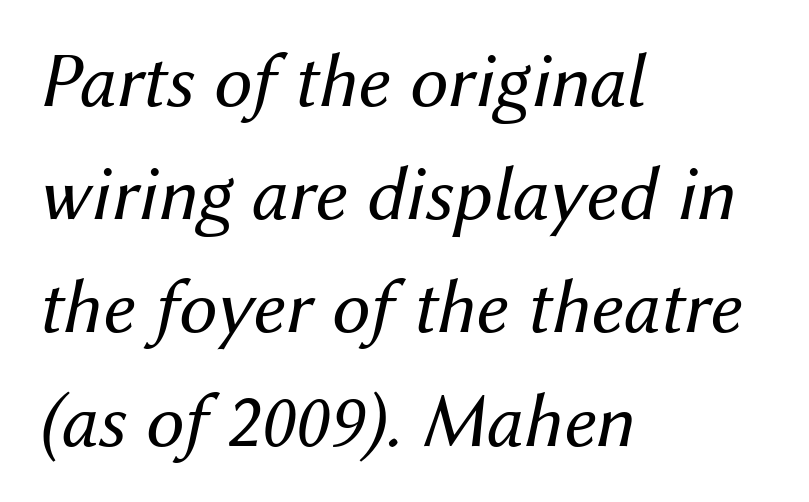
Q: Is the text bold? A: No.
Q: Is the text italic (slanted)? A: Yes, it leans right by about 12 degrees.
Q: Is the text underlined? A: No.
Q: How is the paragraph aligned? A: Left-aligned.
Q: Is the spacing between letters normal or unusually wide? A: Normal.
Q: Is the spacing between lines tight, normal or loose? A: Normal.
Q: Width (condensed, normal, or wide)? A: Normal.
Q: Stroke contrast? A: Medium.
Q: x-height? A: Medium.
Q: Monospaced? A: No.
